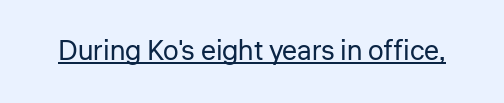
The rendering keeps characters at their native spacing. Is the stroke heavy? The answer is a plain regular-or-lighter. Ascenders rise straight up at ninety degrees. Honestly, the underline is the first thing you notice here.
